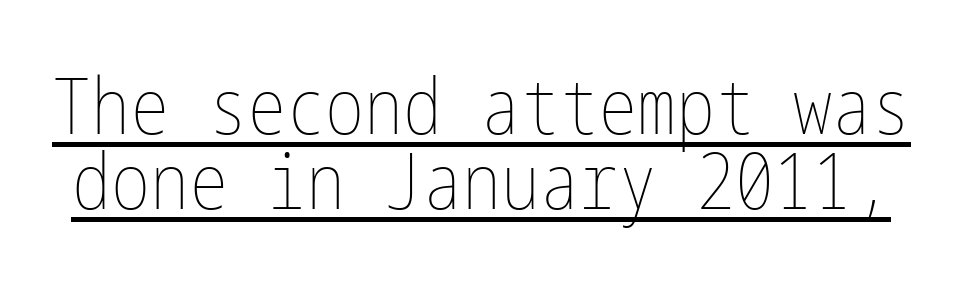
The image shows 78 px thin, condensed type, upright; set tight line spacing (0.96x), normal letter spacing, underlined; low stroke contrast and a medium x-height.
